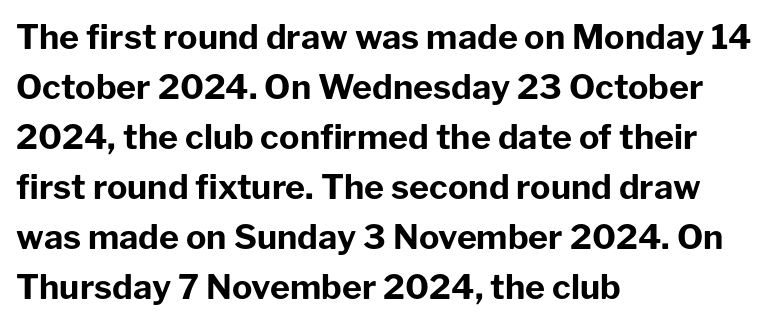
The image shows 34 px bold sans-serif type, upright; set left-aligned, normal line spacing (1.47x), normal letter spacing, not underlined; low stroke contrast and a medium x-height.
